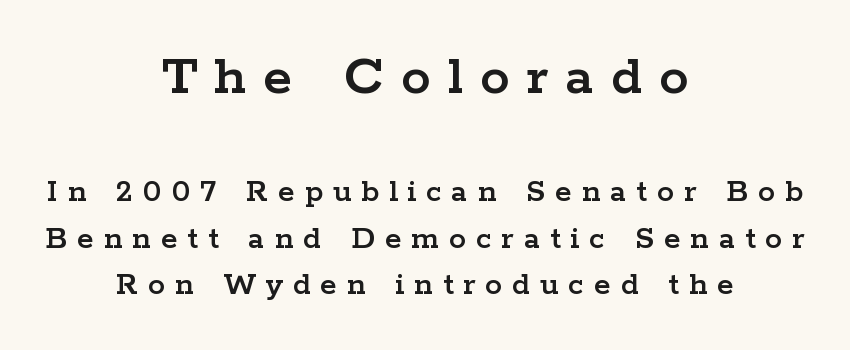
{"serif": "yes", "italic": "no", "width": "wide", "stroke_contrast": "low", "x_height": "medium", "monospaced": "no", "underline": "no", "align": "center", "line_spacing": "normal", "line_spacing_ratio": 1.38, "letter_spacing": "wide", "letter_spacing_em": 0.29, "larger_block": "first", "size_ratio": 1.74, "glyph_px": 59}
